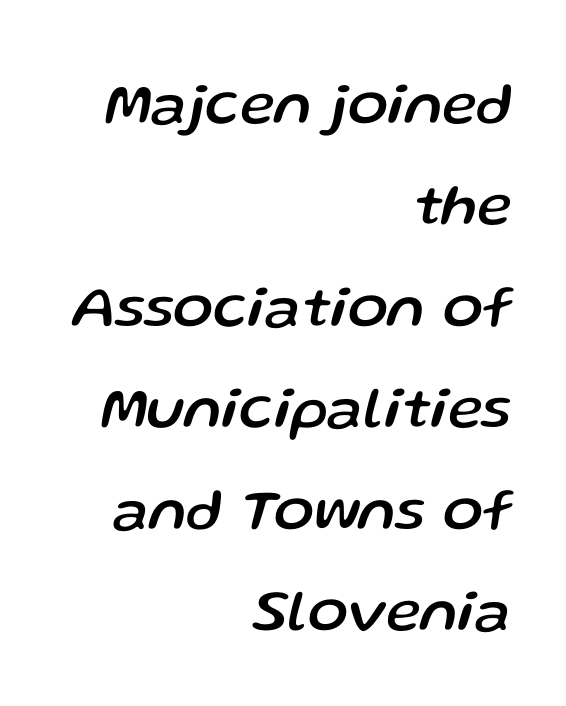
{"italic": "yes", "lean": "right", "slant_degrees": 13, "width": "normal", "stroke_contrast": "low", "x_height": "medium", "monospaced": "no", "underline": "no", "align": "right", "line_spacing_ratio": 1.72, "letter_spacing": "normal", "letter_spacing_em": 0.0, "glyph_px": 59}
